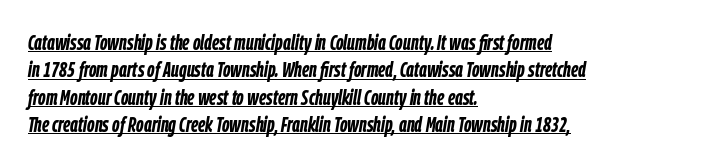
{"italic": "yes", "lean": "right", "slant_degrees": 9, "bold": "yes", "underline": "yes", "align": "left", "line_spacing_ratio": 1.24, "letter_spacing": "normal", "letter_spacing_em": 0.0, "glyph_px": 22}
